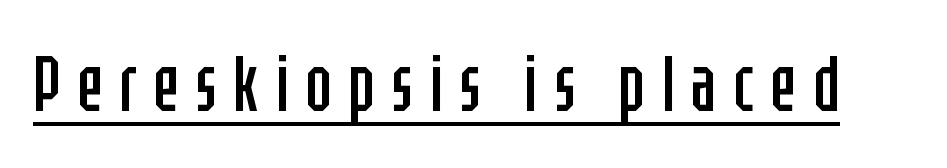
{"serif": "no", "italic": "no", "bold": "no", "weight": "regular", "width": "condensed", "stroke_contrast": "low", "x_height": "large", "monospaced": "no", "underline": "yes", "letter_spacing": "wide", "letter_spacing_em": 0.21, "glyph_px": 78}
